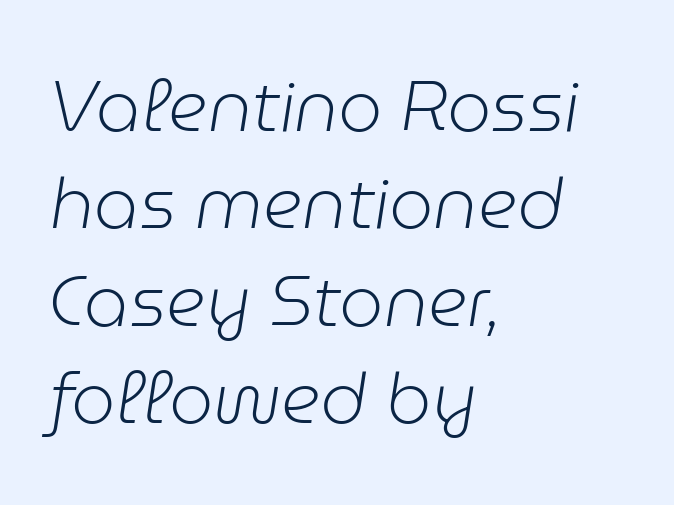
Italic: yes, the glyphs are oblique. Leading: standard. The horizontal fit of the characters is conventional and even. The passage shown is not underscored anywhere. This sample has the flowing, uneven cadence of proportional lettering.
